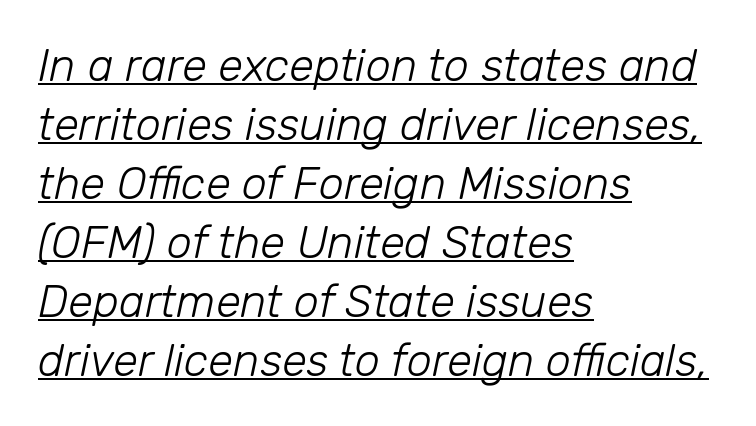
Summary of weight: not heavy and not bold. Is there an underline? Yes — a line sits under the letters. Emphasis-style slanted type is in use. The lines are quadded left.
